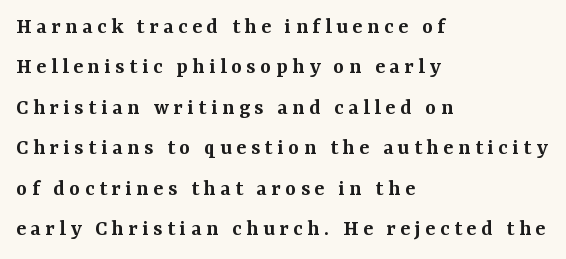
Q: Is the text bold? A: Semi-bold.
Q: Is the text italic (slanted)? A: No, it is upright.
Q: Is the text underlined? A: No.
Q: How is the paragraph aligned? A: Left-aligned.
Q: Is the spacing between letters normal or unusually wide? A: Unusually wide.
